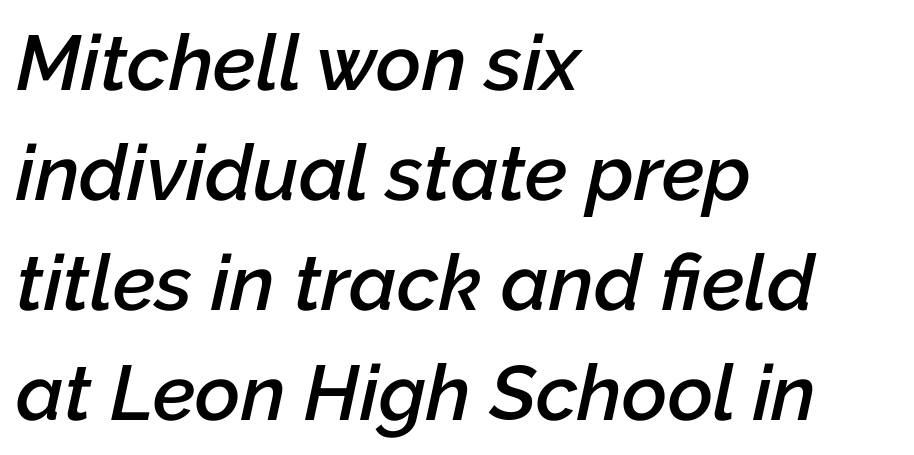
The image shows 78 px semibold type, italic (leaning right); set left-aligned, normal line spacing (1.41x), normal letter spacing, not underlined; low stroke contrast and a medium x-height.
